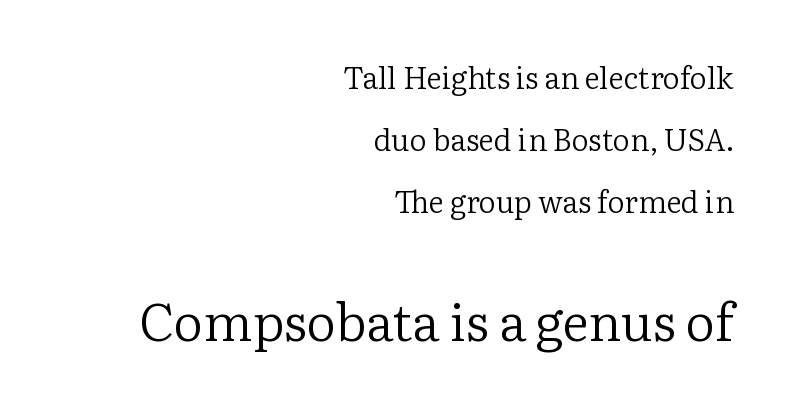
The image shows 52 px regular-weight serif type, upright; set right-aligned, loose line spacing (2.06x), normal letter spacing, not underlined; the second (bottom) block is 1.73x larger; low stroke contrast and a medium x-height.
